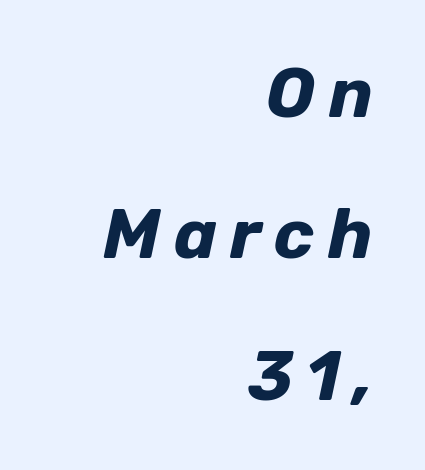
Q: Is the text bold? A: Yes.
Q: Is the text italic (slanted)? A: Yes, it leans right by about 12 degrees.
Q: Is the text underlined? A: No.
Q: How is the paragraph aligned? A: Right-aligned.
Q: Is the spacing between lines tight, normal or loose? A: Loose.
Q: Width (condensed, normal, or wide)? A: Normal.
Q: Stroke contrast? A: Low.
Q: x-height? A: Medium.
Q: Monospaced? A: No.
